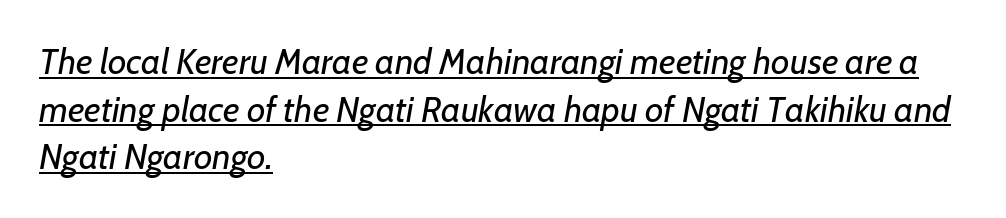
The image shows 36 px regular-weight type, italic (leaning right); set left-aligned, normal line spacing (1.32x), normal letter spacing, underlined; low stroke contrast and a medium x-height.
